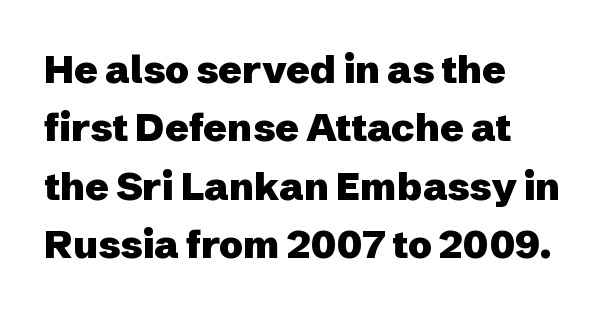
{"serif": "no", "italic": "no", "bold": "yes", "weight": "heavy", "width": "normal", "stroke_contrast": "low", "x_height": "medium", "monospaced": "no", "underline": "no", "align": "left", "line_spacing": "normal", "line_spacing_ratio": 1.5, "letter_spacing": "normal", "letter_spacing_em": 0.0, "glyph_px": 39}
